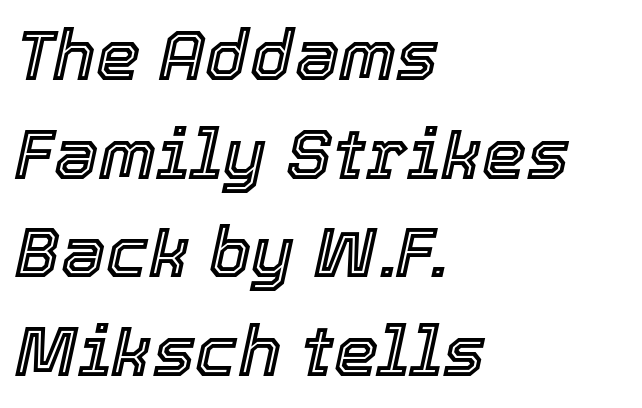
The image shows 71 px text type, italic (leaning right); set left-aligned, normal line spacing (1.39x), normal letter spacing, not underlined; a medium x-height.
